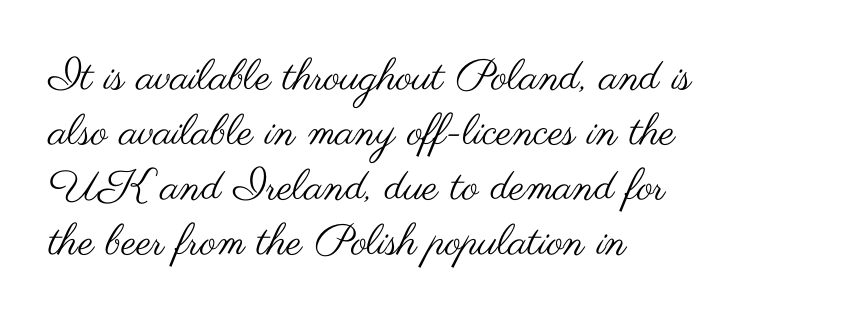
{"serif": "no", "bold": "no", "weight": "regular", "width": "wide", "stroke_contrast": "medium", "x_height": "small", "monospaced": "no", "underline": "no", "align": "left", "line_spacing": "normal", "line_spacing_ratio": 1.28, "letter_spacing": "normal", "letter_spacing_em": 0.0, "glyph_px": 43}
